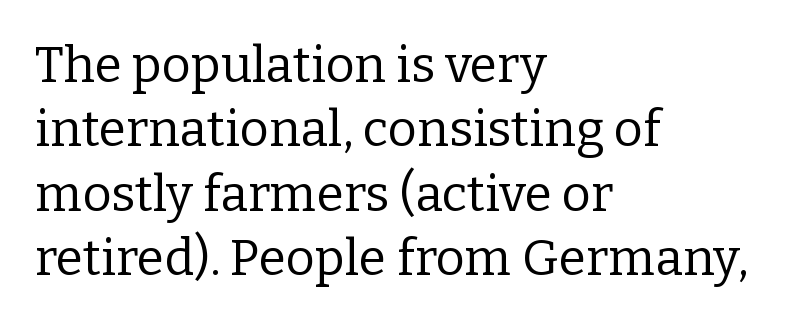
Posture: upright roman. Students, note that the glyphs here touch the page at normal intervals. The paragraph shown leans on its left margin. The baseline area is clear. These lines are rendered in a variable-pitch font. Stems and bowls with no extra thickness — not bold.
